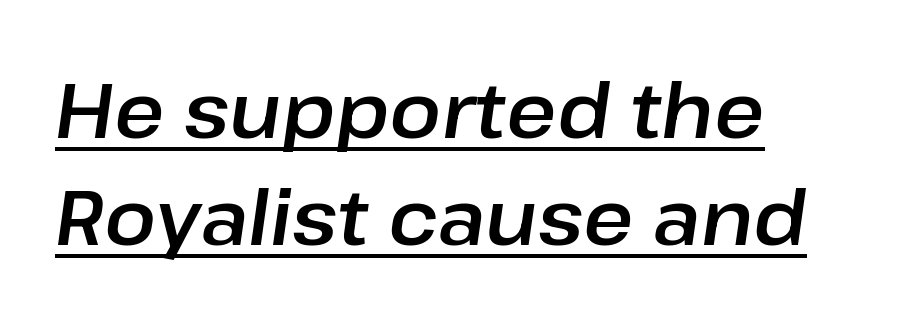
Underlined type. Vertically, the passage feels balanced, rows spaced as you'd expect. Do the characters align in a grid? No, the font is proportional. The letters are slanted; this is an italic face. Between one letter and the next there's only the usual sliver of space.
